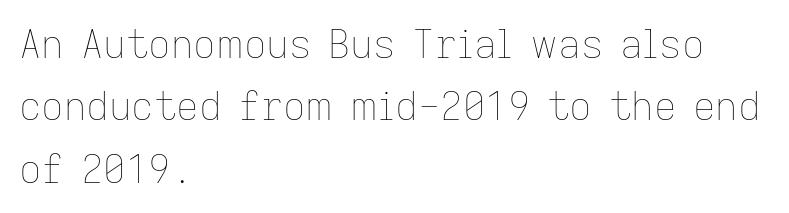
{"italic": "no", "bold": "no", "weight": "thin", "width": "normal", "stroke_contrast": "low", "x_height": "medium", "monospaced": "no", "underline": "no", "align": "left", "line_spacing": "normal", "line_spacing_ratio": 1.6, "letter_spacing": "normal", "letter_spacing_em": 0.0, "glyph_px": 39}
